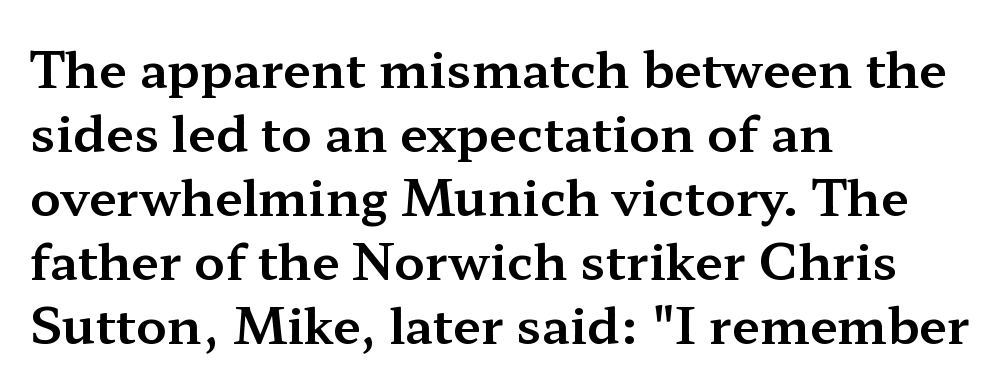
Glyph-to-glyph distance matches everyday printed text. The letters advance in unequal steps, a hallmark of proportional type. The type family on display is of the serif kind. Notice how the stems are strictly vertical — no italics here.
